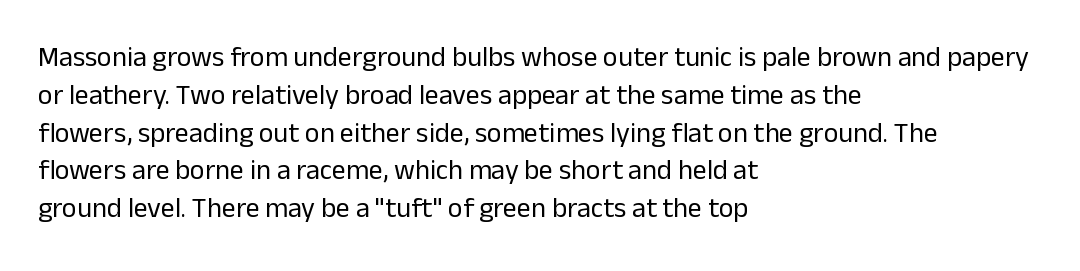
{"serif": "no", "italic": "no", "bold": "no", "weight": "regular", "width": "normal", "stroke_contrast": "low", "x_height": "medium", "monospaced": "no", "underline": "no", "align": "left", "line_spacing": "normal", "line_spacing_ratio": 1.35, "letter_spacing": "normal", "letter_spacing_em": 0.0, "glyph_px": 28}
